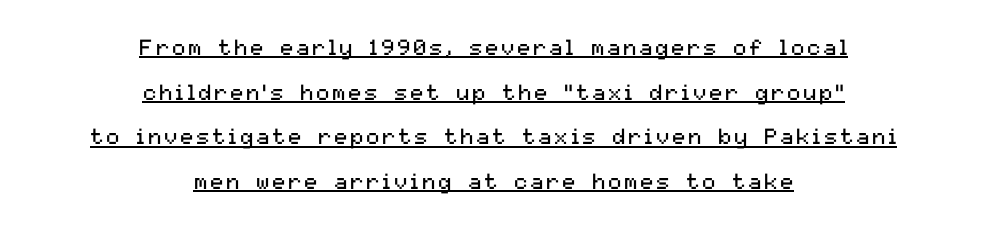
The image shows 22 px text type, upright; set centered, loose line spacing (2.03x), underlined.
